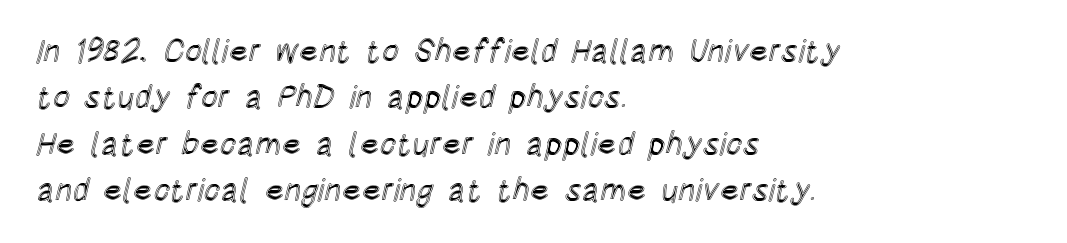
The image shows 32 px condensed type; set left-aligned, normal line spacing (1.45x), normal letter spacing, not underlined; a large x-height.
